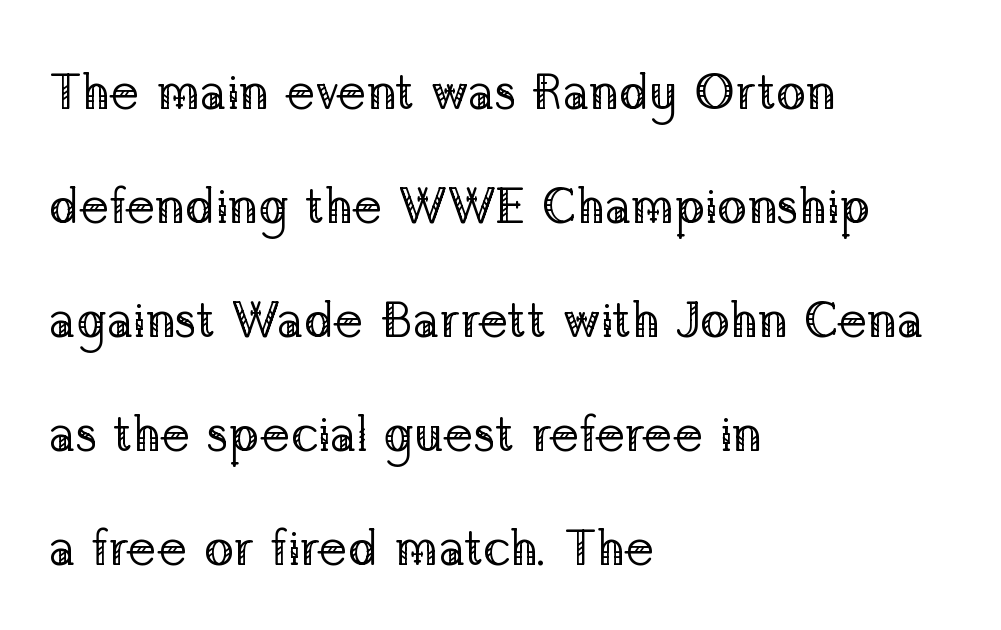
The image shows 50 px regular-weight serif type, upright; set left-aligned, loose line spacing (2.28x), normal letter spacing, not underlined; low stroke contrast and a medium x-height.
